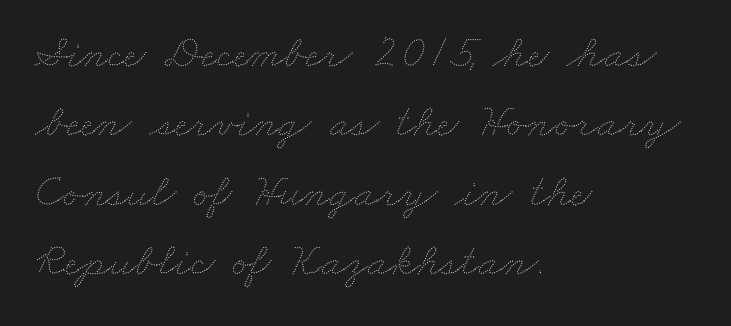
The image shows 46 px thin, wide type; set left-aligned, normal line spacing (1.51x), normal letter spacing, not underlined; medium stroke contrast and a small x-height.
